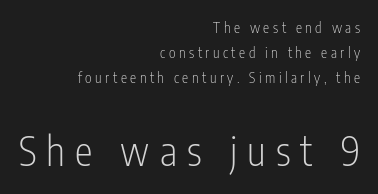
Q: Is the text bold? A: No.
Q: Is the text italic (slanted)? A: No, it is upright.
Q: Is the typeface a serif or a sans-serif typeface? A: Sans-serif.
Q: Is the text underlined? A: No.
Q: How is the paragraph aligned? A: Right-aligned.
Q: Is the spacing between letters normal or unusually wide? A: Unusually wide.
Q: Which block of text is set in a larger size, the first (top) or the second (bottom)? A: The second (bottom) one.
Q: Width (condensed, normal, or wide)? A: Condensed.
Q: Stroke contrast? A: Low.
Q: x-height? A: Medium.
Q: Monospaced? A: No.
